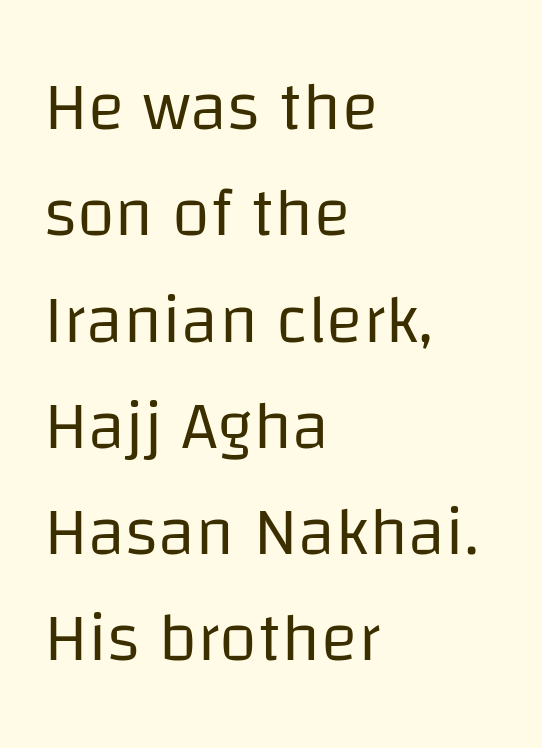
The image shows 69 px regular-weight sans-serif type, upright; set left-aligned, normal line spacing (1.54x), normal letter spacing, not underlined; low stroke contrast and a large x-height.
